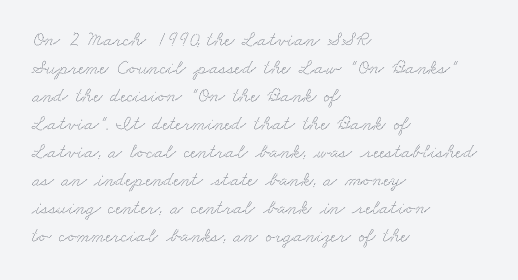
Q: Is the text underlined? A: No.
Q: How is the paragraph aligned? A: Left-aligned.
Q: Is the spacing between letters normal or unusually wide? A: Normal.
Q: Is the spacing between lines tight, normal or loose? A: Normal.
